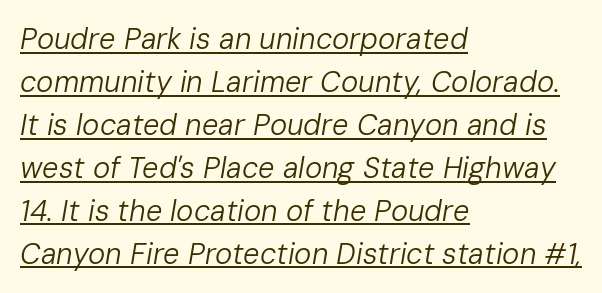
Emphasis-style slanted type is in use. A normal amount of white space separates one row of letters from the next. Descenders here cross a horizontal rule under the line. The compositor pushed each line to the left boundary.
